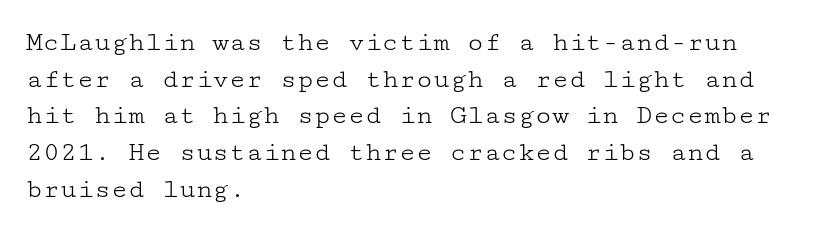
Q: Is the text bold? A: No.
Q: Is the text italic (slanted)? A: No, it is upright.
Q: Is the typeface a serif or a sans-serif typeface? A: Serif.
Q: Is the text underlined? A: No.
Q: How is the paragraph aligned? A: Left-aligned.
Q: Is the spacing between letters normal or unusually wide? A: Normal.
Q: Is the spacing between lines tight, normal or loose? A: Normal.
Q: Width (condensed, normal, or wide)? A: Wide.
Q: Stroke contrast? A: Low.
Q: x-height? A: Medium.
